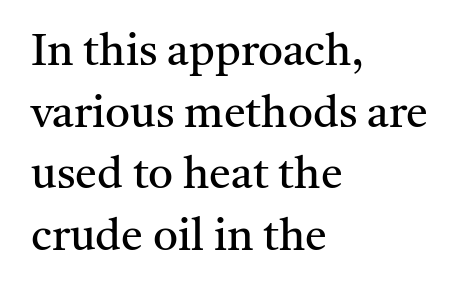
Q: Is the text bold? A: No.
Q: Is the text italic (slanted)? A: No, it is upright.
Q: Is the typeface a serif or a sans-serif typeface? A: Serif.
Q: Is the text underlined? A: No.
Q: How is the paragraph aligned? A: Left-aligned.
Q: Is the spacing between letters normal or unusually wide? A: Normal.
Q: Is the spacing between lines tight, normal or loose? A: Normal.
Q: Width (condensed, normal, or wide)? A: Normal.
Q: Stroke contrast? A: Medium.
Q: x-height? A: Medium.
Q: Monospaced? A: No.
